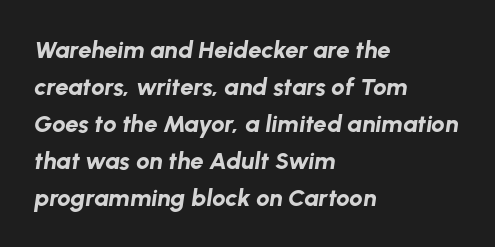
Q: Is the text bold? A: Yes.
Q: Is the text italic (slanted)? A: Yes, it leans right by about 8 degrees.
Q: Is the text underlined? A: No.
Q: How is the paragraph aligned? A: Left-aligned.
Q: Is the spacing between letters normal or unusually wide? A: Normal.
Q: Is the spacing between lines tight, normal or loose? A: Normal.
